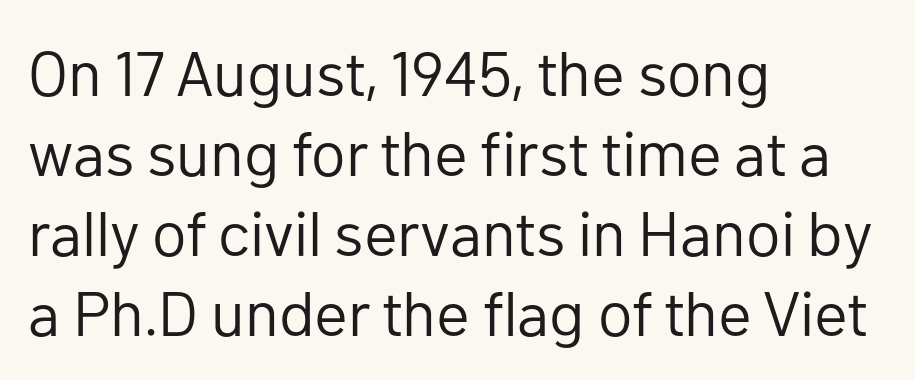
{"serif": "no", "italic": "no", "bold": "no", "weight": "regular", "width": "normal", "stroke_contrast": "low", "x_height": "medium", "monospaced": "no", "underline": "no", "align": "left", "line_spacing": "normal", "line_spacing_ratio": 1.27, "letter_spacing": "normal", "letter_spacing_em": 0.0, "glyph_px": 63}
